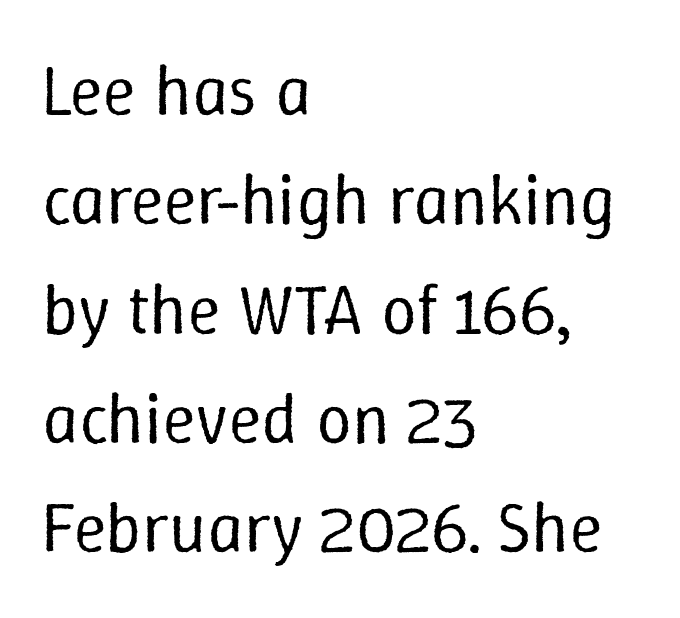
{"italic": "no", "bold": "no", "weight": "regular", "width": "normal", "stroke_contrast": "low", "x_height": "medium", "monospaced": "no", "underline": "no", "align": "left", "line_spacing": "normal", "line_spacing_ratio": 1.54, "letter_spacing": "normal", "letter_spacing_em": 0.0, "glyph_px": 71}
